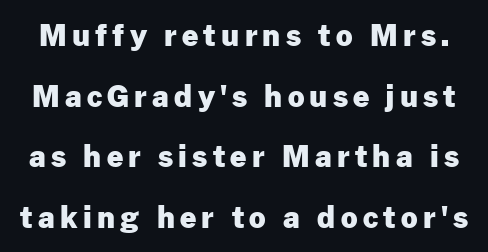
The image shows 29 px heavy sans-serif type, upright; set loose line spacing (2.09x), not underlined; low stroke contrast and a medium x-height.
